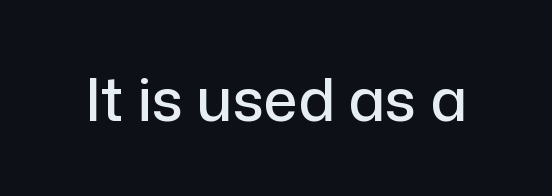
{"serif": "no", "italic": "no", "width": "normal", "stroke_contrast": "low", "x_height": "medium", "monospaced": "no", "underline": "no", "letter_spacing": "normal", "letter_spacing_em": 0.0, "glyph_px": 60}
